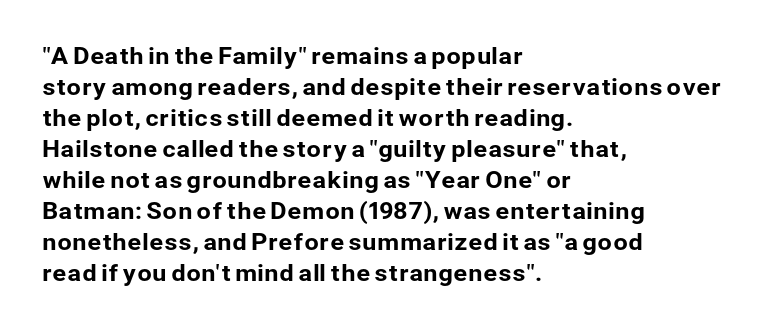
{"italic": "no", "underline": "no", "align": "left", "line_spacing": "normal", "line_spacing_ratio": 1.35, "letter_spacing": "normal", "letter_spacing_em": 0.0, "glyph_px": 23}
